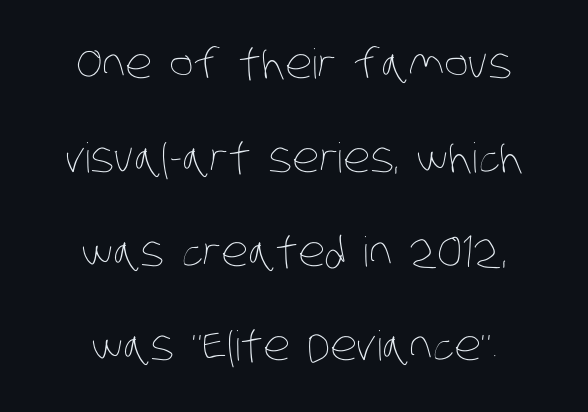
Note the varied advance widths — an 'i' is clearly narrower than an 'm'. Look at the tracking — it's just the regular setting, nothing added. The lines are spread far apart with generous leading. No word sits above an underline. The weight tops out at a normal text grade.
